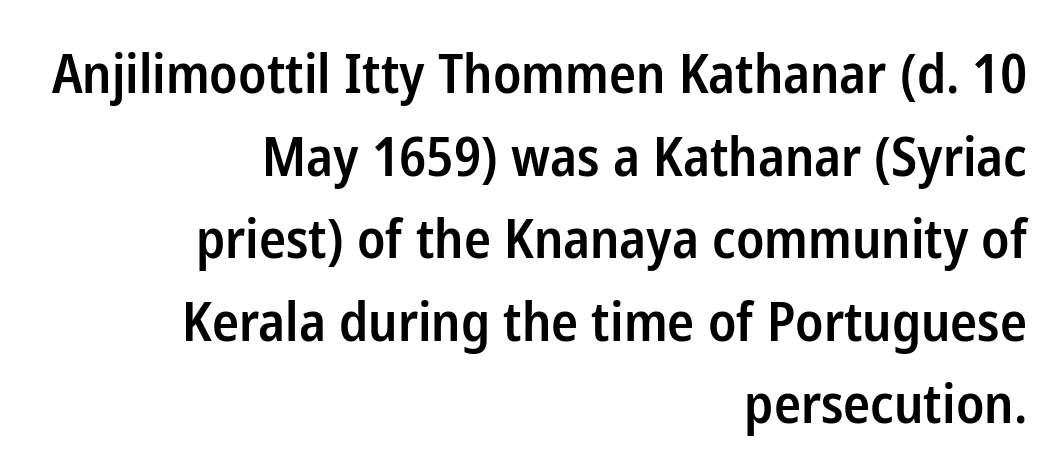
{"serif": "no", "italic": "no", "bold": "semi", "weight": "semibold", "width": "condensed", "stroke_contrast": "low", "x_height": "medium", "monospaced": "no", "underline": "no", "align": "right", "line_spacing": "normal", "line_spacing_ratio": 1.53, "letter_spacing": "normal", "letter_spacing_em": 0.0, "glyph_px": 54}
